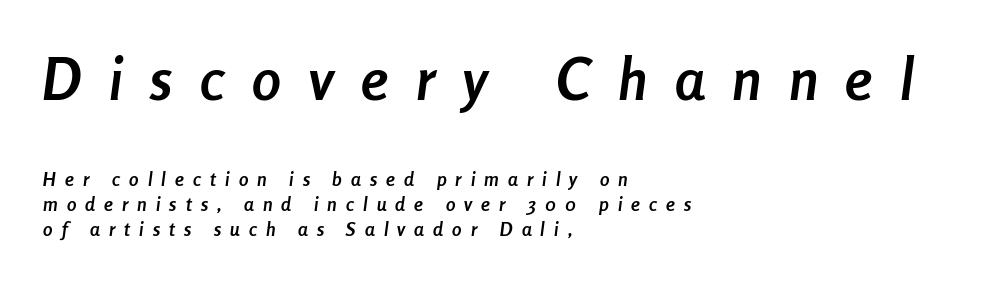
Weight: bold. The paragraph has a hard left edge and a soft right edge. The tracking jumps out immediately: characters are airy and widely separated. The strip under each line holds only bare page. Horizontal bands of white between lines are of average thickness.
